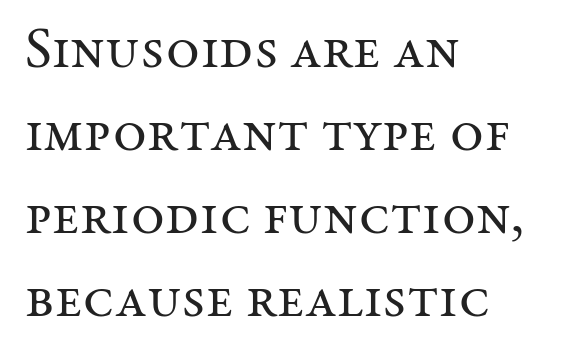
{"serif": "yes", "italic": "no", "bold": "no", "weight": "regular", "width": "normal", "stroke_contrast": "medium", "x_height": "medium", "monospaced": "no", "underline": "no", "align": "left", "line_spacing": "normal", "line_spacing_ratio": 1.43, "letter_spacing": "normal", "letter_spacing_em": 0.0, "glyph_px": 58}
